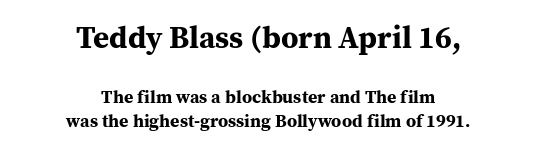
{"serif": "yes", "italic": "no", "bold": "yes", "weight": "bold", "width": "normal", "stroke_contrast": "medium", "x_height": "medium", "monospaced": "no", "underline": "no", "align": "center", "line_spacing": "normal", "line_spacing_ratio": 1.35, "letter_spacing": "normal", "letter_spacing_em": 0.0, "larger_block": "first", "size_ratio": 1.72, "glyph_px": 31}
